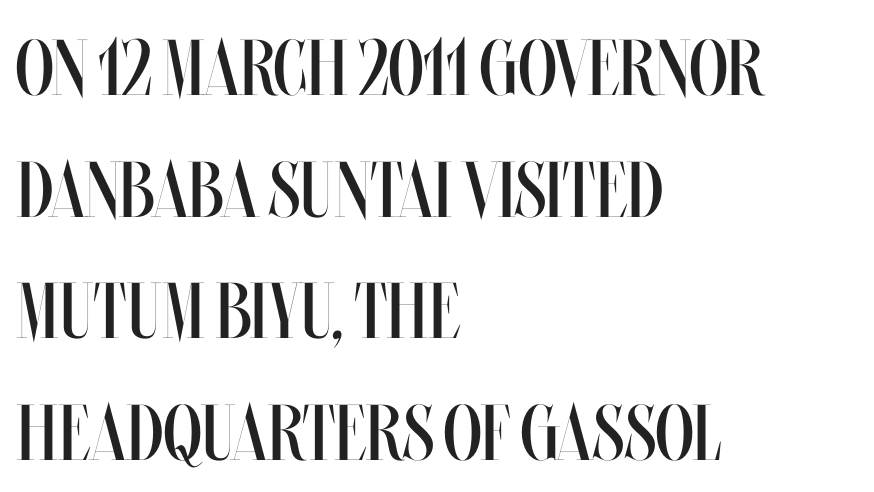
{"italic": "no", "bold": "no", "weight": "regular", "width": "condensed", "stroke_contrast": "medium", "x_height": "large", "monospaced": "no", "underline": "no", "align": "left", "line_spacing": "normal", "line_spacing_ratio": 1.54, "letter_spacing": "normal", "letter_spacing_em": 0.0, "glyph_px": 79}
